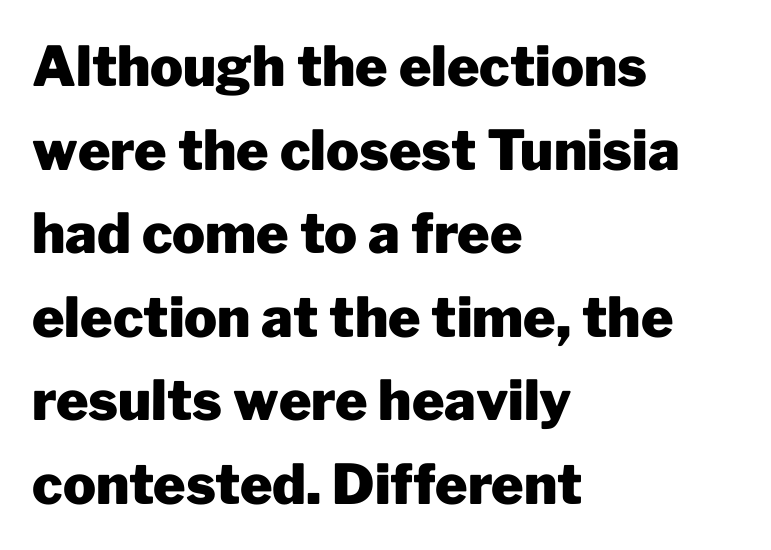
Q: Is the text bold? A: Yes.
Q: Is the text italic (slanted)? A: No, it is upright.
Q: Is the typeface a serif or a sans-serif typeface? A: Sans-serif.
Q: Is the text underlined? A: No.
Q: How is the paragraph aligned? A: Left-aligned.
Q: Is the spacing between letters normal or unusually wide? A: Normal.
Q: Is the spacing between lines tight, normal or loose? A: Normal.
Q: Width (condensed, normal, or wide)? A: Normal.
Q: Stroke contrast? A: Low.
Q: x-height? A: Medium.
Q: Monospaced? A: No.
